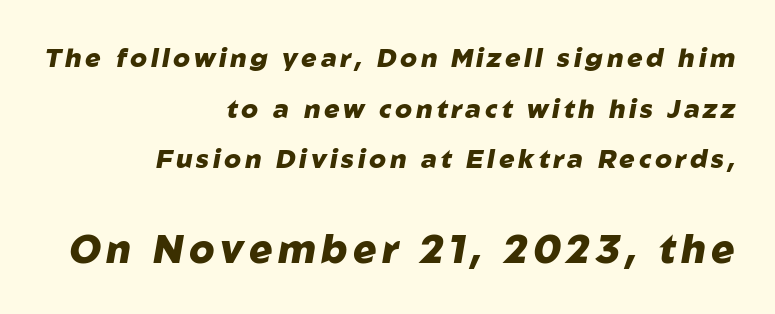
{"italic": "yes", "lean": "right", "slant_degrees": 10, "bold": "yes", "weight": "heavy", "width": "normal", "stroke_contrast": "low", "x_height": "medium", "monospaced": "no", "underline": "no", "align": "right", "line_spacing": "loose", "line_spacing_ratio": 1.95, "larger_block": "second", "size_ratio": 1.5, "glyph_px": 39}
